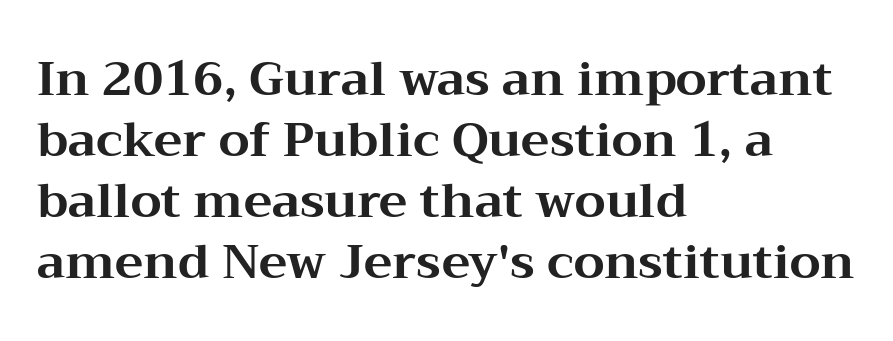
Q: Is the text bold? A: Yes.
Q: Is the text italic (slanted)? A: No, it is upright.
Q: Is the typeface a serif or a sans-serif typeface? A: Serif.
Q: Is the text underlined? A: No.
Q: How is the paragraph aligned? A: Left-aligned.
Q: Is the spacing between letters normal or unusually wide? A: Normal.
Q: Is the spacing between lines tight, normal or loose? A: Normal.
Q: Width (condensed, normal, or wide)? A: Wide.
Q: Stroke contrast? A: Medium.
Q: x-height? A: Medium.
Q: Monospaced? A: No.
